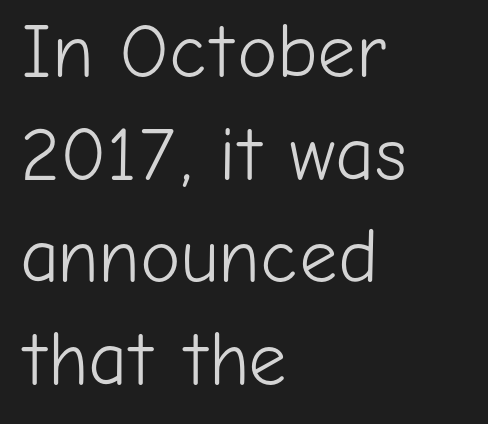
The image shows 76 px light sans-serif type, upright; set left-aligned, normal line spacing (1.35x), normal letter spacing, not underlined; low stroke contrast and a medium x-height.
